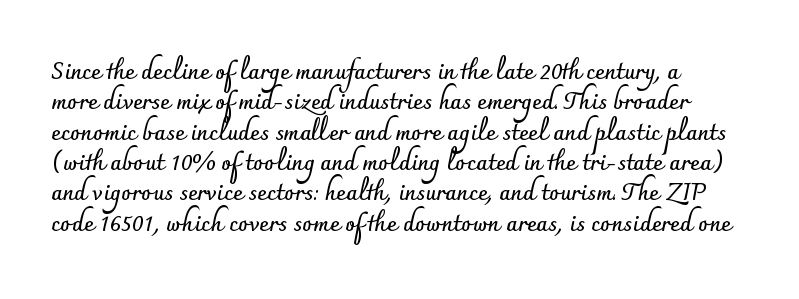
No extra tracking has been applied to these lines. These lines sit exactly where default settings would place them. In terms of weight, the rendering is a true, heavy bold. Decoration check: the copy has no underline.
